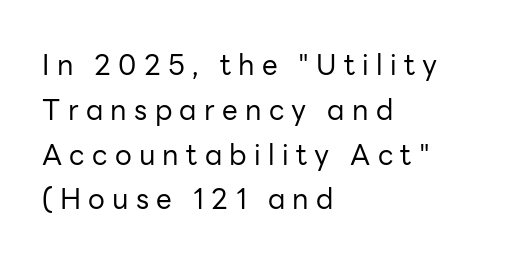
The image shows 28 px regular-weight sans-serif type, upright; set left-aligned, normal line spacing (1.6x), unusually wide letter spacing (+0.26 em), not underlined; low stroke contrast and a medium x-height.
